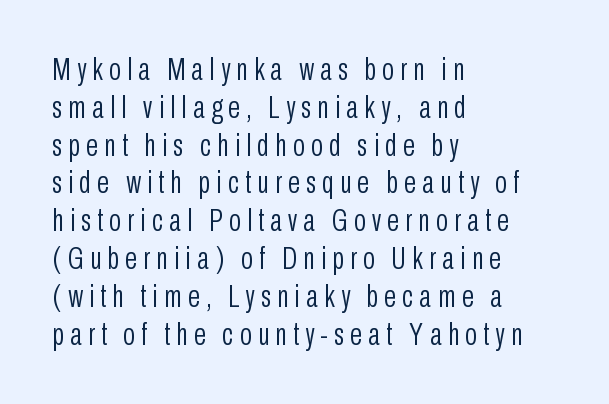
The image shows 31 px light, condensed sans-serif type, upright; set left-aligned, line spacing 1.22x, unusually wide letter spacing (+0.2 em), not underlined; low stroke contrast and a medium x-height.
